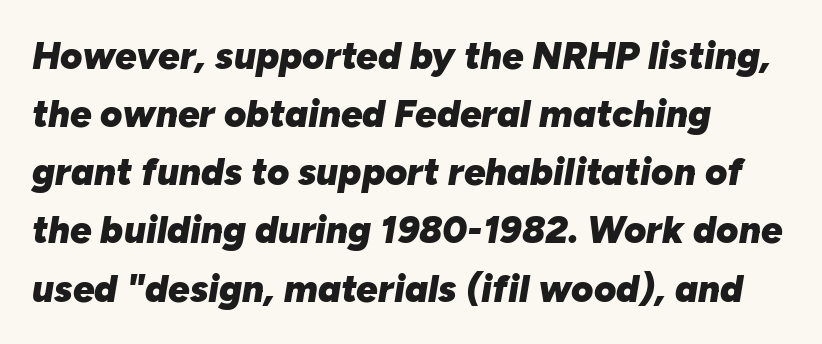
{"italic": "yes", "lean": "right", "slant_degrees": 10, "bold": "yes", "weight": "heavy", "width": "normal", "stroke_contrast": "low", "x_height": "medium", "monospaced": "no", "underline": "no", "align": "left", "line_spacing": "normal", "line_spacing_ratio": 1.53, "letter_spacing": "normal", "letter_spacing_em": 0.0, "glyph_px": 38}
